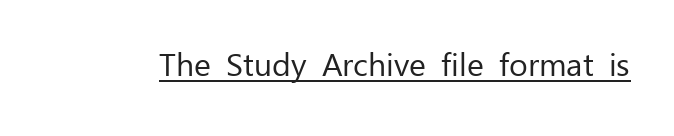
The image shows 32 px regular-weight sans-serif type, upright; set normal letter spacing, underlined; low stroke contrast and a medium x-height.
